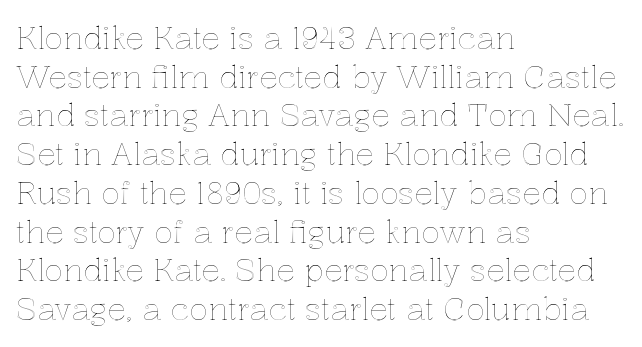
Q: Is the text italic (slanted)? A: No, it is upright.
Q: Is the text underlined? A: No.
Q: How is the paragraph aligned? A: Left-aligned.
Q: Is the spacing between letters normal or unusually wide? A: Normal.
Q: Is the spacing between lines tight, normal or loose? A: Normal.
Q: Width (condensed, normal, or wide)? A: Normal.
Q: x-height? A: Medium.
Q: Monospaced? A: No.
